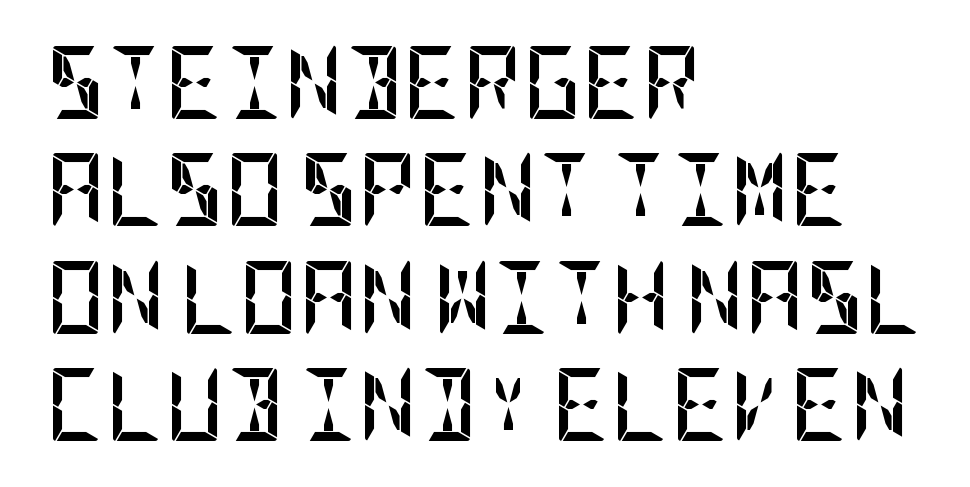
The image shows 73 px semibold, condensed sans-serif type, upright; set left-aligned, normal line spacing (1.47x), normal letter spacing, not underlined; low stroke contrast and a large x-height.
